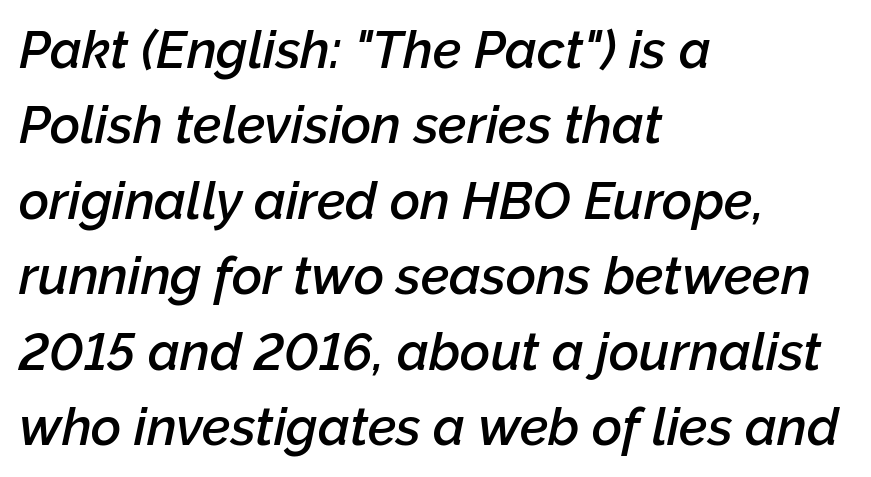
Q: Is the text bold? A: Semi-bold.
Q: Is the text italic (slanted)? A: Yes, it leans right by about 12 degrees.
Q: Is the text underlined? A: No.
Q: How is the paragraph aligned? A: Left-aligned.
Q: Is the spacing between letters normal or unusually wide? A: Normal.
Q: Is the spacing between lines tight, normal or loose? A: Normal.
Q: Width (condensed, normal, or wide)? A: Normal.
Q: Stroke contrast? A: Low.
Q: x-height? A: Medium.
Q: Monospaced? A: No.
